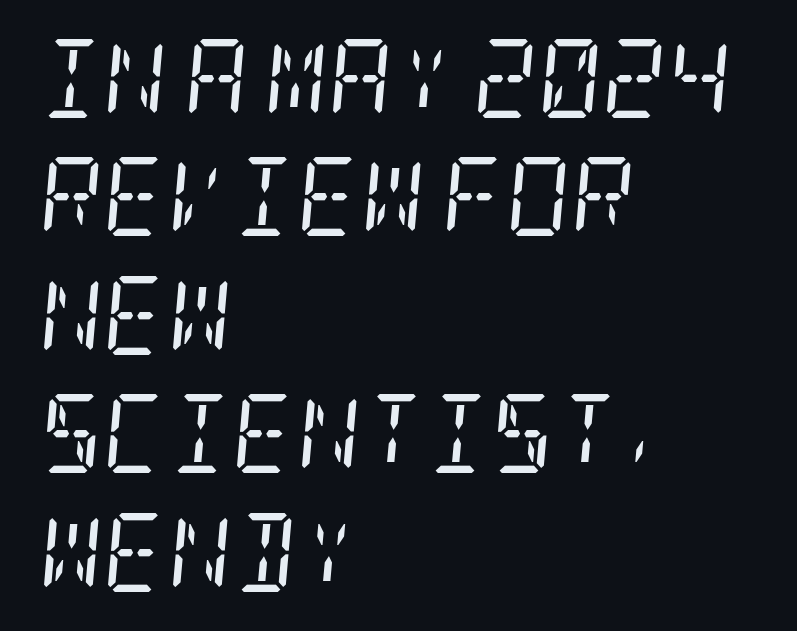
{"serif": "yes", "italic": "yes", "lean": "right", "slant_degrees": 5, "bold": "no", "weight": "regular", "width": "condensed", "stroke_contrast": "low", "x_height": "large", "underline": "no", "align": "left", "line_spacing": "normal", "line_spacing_ratio": 1.5, "letter_spacing": "normal", "letter_spacing_em": 0.0, "glyph_px": 79}
